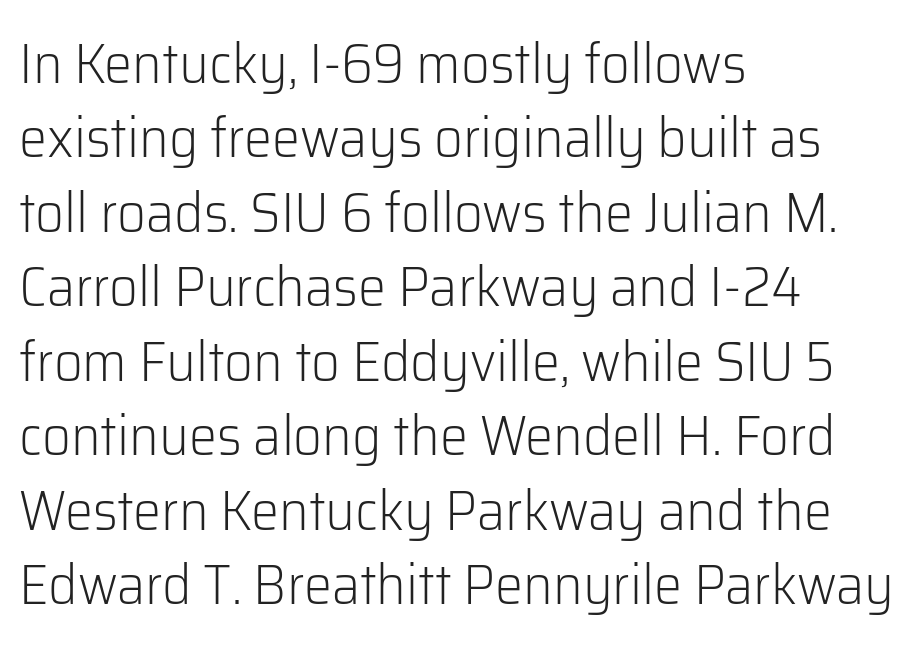
Q: Is the text bold? A: No.
Q: Is the text italic (slanted)? A: No, it is upright.
Q: Is the typeface a serif or a sans-serif typeface? A: Sans-serif.
Q: Is the text underlined? A: No.
Q: How is the paragraph aligned? A: Left-aligned.
Q: Is the spacing between letters normal or unusually wide? A: Normal.
Q: Is the spacing between lines tight, normal or loose? A: Normal.
Q: Width (condensed, normal, or wide)? A: Normal.
Q: Stroke contrast? A: Low.
Q: x-height? A: Medium.
Q: Monospaced? A: No.
